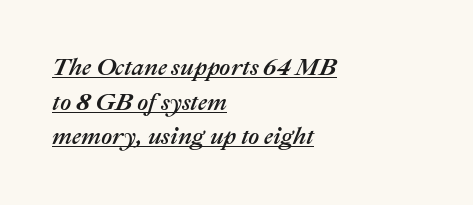
Q: Is the text italic (slanted)? A: Yes, it leans right by about 22 degrees.
Q: Is the text underlined? A: Yes.
Q: How is the paragraph aligned? A: Left-aligned.
Q: Is the spacing between letters normal or unusually wide? A: Normal.
Q: Is the spacing between lines tight, normal or loose? A: Normal.
